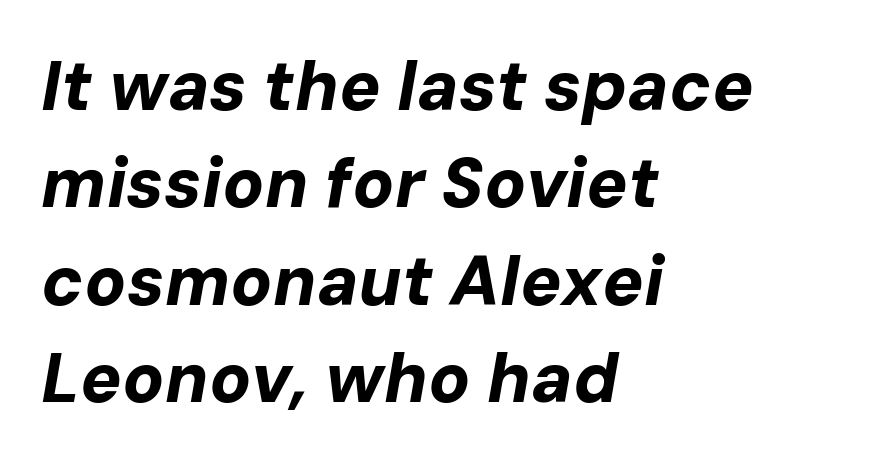
{"italic": "yes", "lean": "right", "slant_degrees": 10, "bold": "yes", "weight": "bold", "width": "normal", "stroke_contrast": "low", "x_height": "medium", "monospaced": "no", "underline": "no", "align": "left", "line_spacing": "normal", "line_spacing_ratio": 1.41, "letter_spacing": "normal", "letter_spacing_em": 0.0, "glyph_px": 69}
